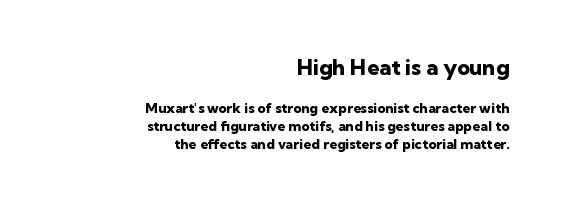
Default kerning and tracking; the words read as compact shapes. A bare baseline throughout the passage. Caption: upper text group enlarged, lower text group reduced. The space between consecutive lines is moderate. Each line ends at the same right margin while the left side varies. Do the letters lean? They stand straight.
